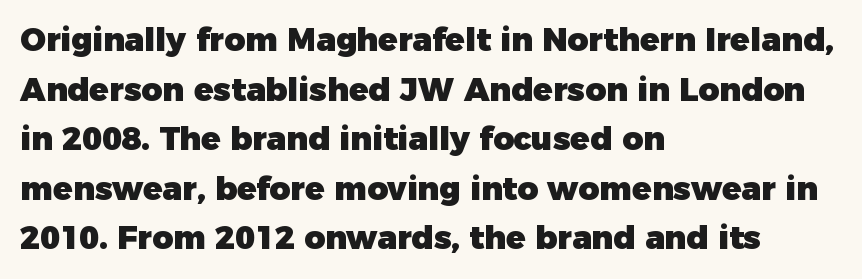
The image shows 32 px heavy sans-serif type, upright; set left-aligned, normal line spacing (1.55x), normal letter spacing, not underlined; low stroke contrast and a medium x-height.
